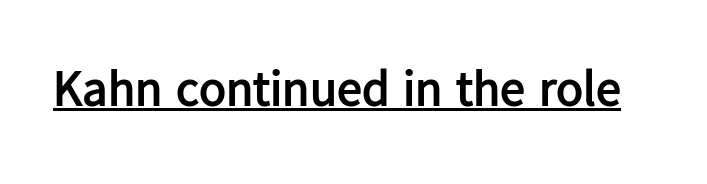
Q: Is the text bold? A: Yes.
Q: Is the text italic (slanted)? A: No, it is upright.
Q: Is the typeface a serif or a sans-serif typeface? A: Sans-serif.
Q: Is the text underlined? A: Yes.
Q: Is the spacing between letters normal or unusually wide? A: Normal.
Q: Width (condensed, normal, or wide)? A: Normal.
Q: Stroke contrast? A: Low.
Q: x-height? A: Medium.
Q: Monospaced? A: No.
